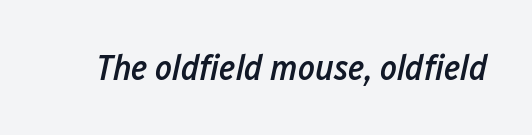
Q: Is the text bold? A: Semi-bold.
Q: Is the text italic (slanted)? A: Yes, it leans right by about 12 degrees.
Q: Is the text underlined? A: No.
Q: Is the spacing between letters normal or unusually wide? A: Normal.
Q: Width (condensed, normal, or wide)? A: Condensed.
Q: Stroke contrast? A: Low.
Q: x-height? A: Medium.
Q: Monospaced? A: No.
